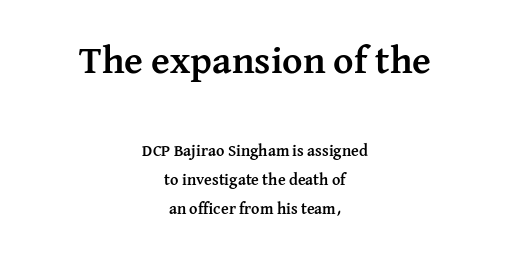
{"serif": "yes", "italic": "no", "bold": "yes", "weight": "semibold", "width": "normal", "stroke_contrast": "medium", "x_height": "medium", "monospaced": "no", "underline": "no", "align": "center", "line_spacing_ratio": 1.8, "letter_spacing": "normal", "letter_spacing_em": 0.0, "larger_block": "first", "size_ratio": 2.44, "glyph_px": 39}
